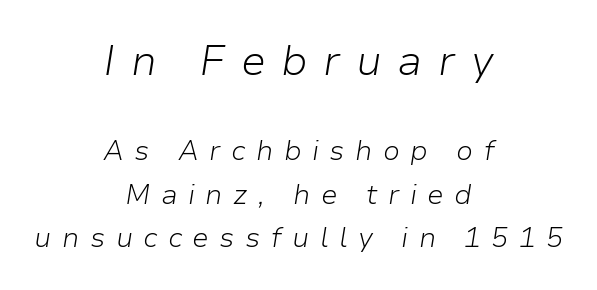
Q: Is the text bold? A: No.
Q: Is the text italic (slanted)? A: Yes, it leans right by about 9 degrees.
Q: Is the text underlined? A: No.
Q: How is the paragraph aligned? A: Centered.
Q: Is the spacing between letters normal or unusually wide? A: Unusually wide.
Q: Is the spacing between lines tight, normal or loose? A: Normal.
Q: Which block of text is set in a larger size, the first (top) or the second (bottom)? A: The first (top) one.
Q: Width (condensed, normal, or wide)? A: Normal.
Q: Stroke contrast? A: Low.
Q: x-height? A: Medium.
Q: Monospaced? A: No.
